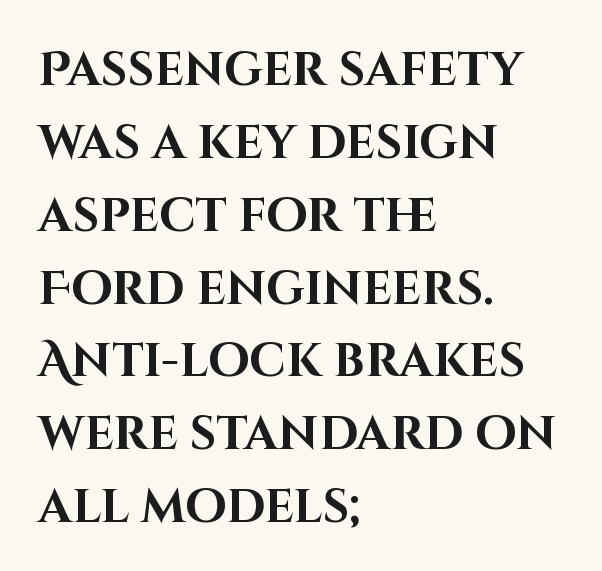
The image shows 47 px bold sans-serif type, upright; set left-aligned, normal line spacing (1.55x), normal letter spacing, not underlined; high stroke contrast and a large x-height.
